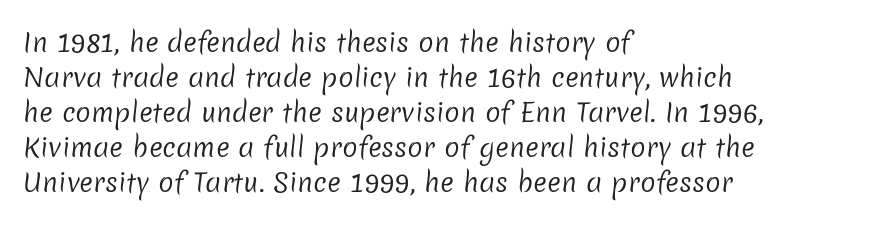
Q: Is the text bold? A: No.
Q: Is the text underlined? A: No.
Q: How is the paragraph aligned? A: Left-aligned.
Q: Is the spacing between letters normal or unusually wide? A: Normal.
Q: Is the spacing between lines tight, normal or loose? A: Normal.
